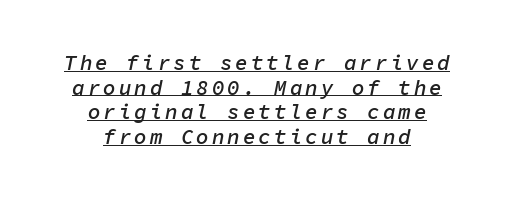
Is there an underline? Yes — a line sits under the letters. Slightly chunky letters — semibold, I'd say, not full bold. Slanted lettering throughout. The lines in this sample share a center point and differ in where they start and stop.
